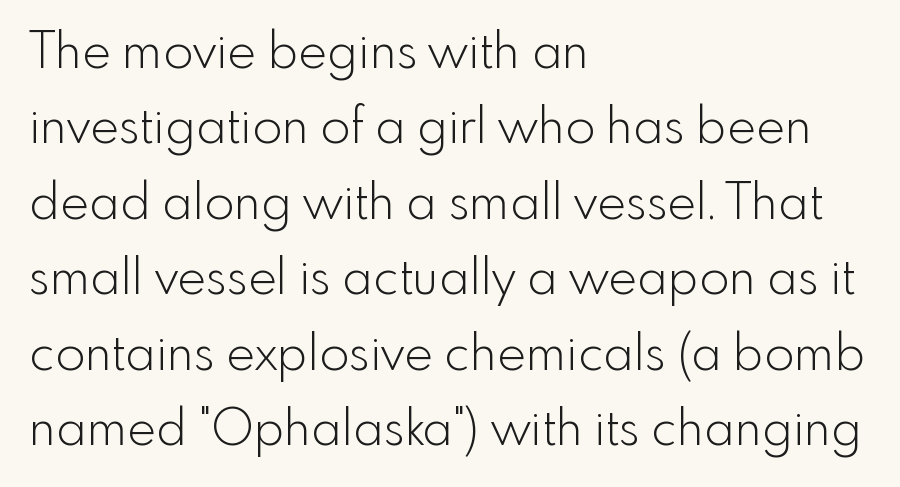
Baseline-to-baseline distance is the conventional proportion of letter height. Caption: multi-line text, flush left, ragged right. Tracking here is standard; glyphs follow each other at the usual distance. The strip under each line holds only bare page. The font family rendered here belongs to the sans-serif group. The strokes carry an ordinary text weight at most.
